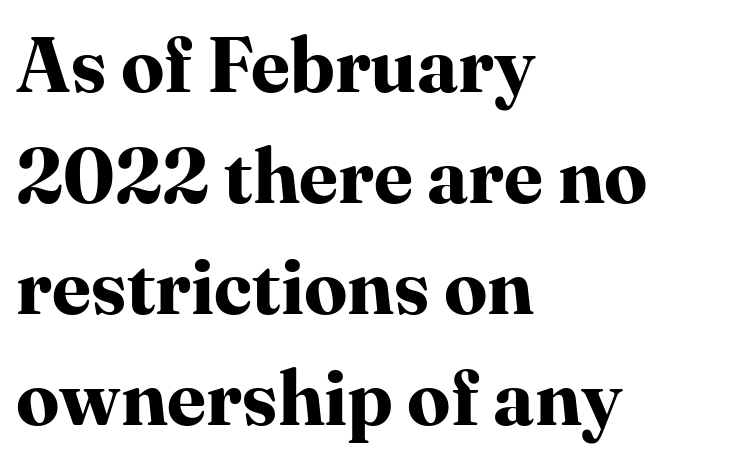
In terms of weight, the rendering is a true, heavy bold. Ordinary non-slanted type is in use. This sample has the flowing, uneven cadence of proportional lettering. Does extra space separate the letters? No, they use regular spacing. The specimen omits any rule beneath the text block's lines. Classification — serif.
